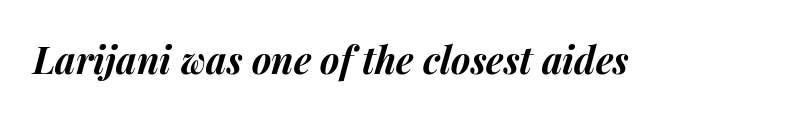
This is heavy type, rendered in bold. This sample has the flowing, uneven cadence of proportional lettering. Just letters on the line, the space beneath them empty. Compared with typical body copy, the letter spacing here is the same.
